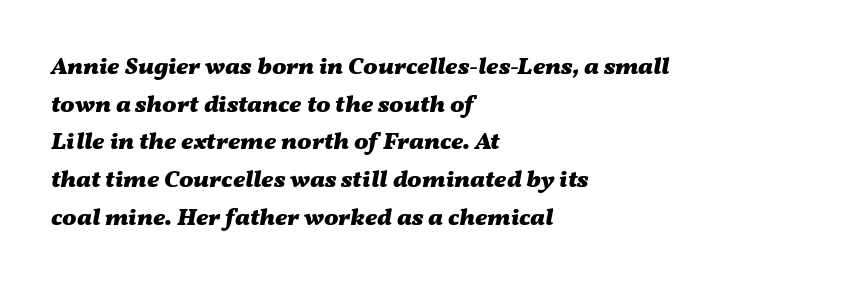
The image shows 24 px bold type, italic (leaning right); set left-aligned, normal line spacing (1.57x), normal letter spacing, not underlined.
